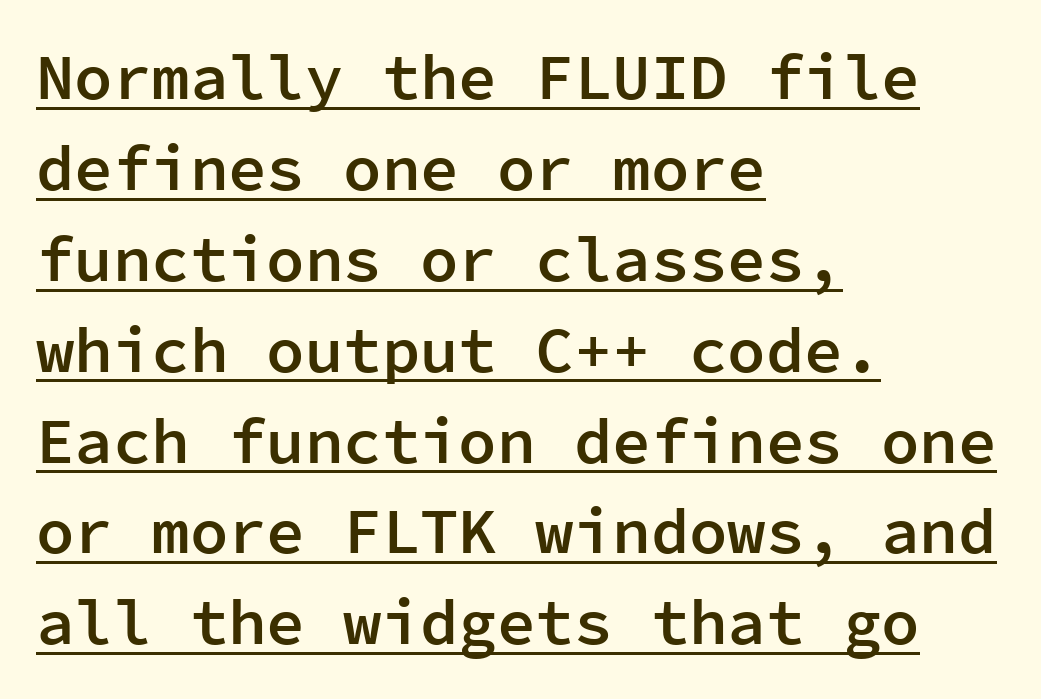
{"serif": "no", "italic": "no", "bold": "semi", "weight": "semibold", "width": "normal", "stroke_contrast": "low", "x_height": "medium", "monospaced": "yes", "underline": "yes", "align": "left", "line_spacing": "normal", "line_spacing_ratio": 1.42, "letter_spacing": "normal", "letter_spacing_em": 0.0, "glyph_px": 64}
